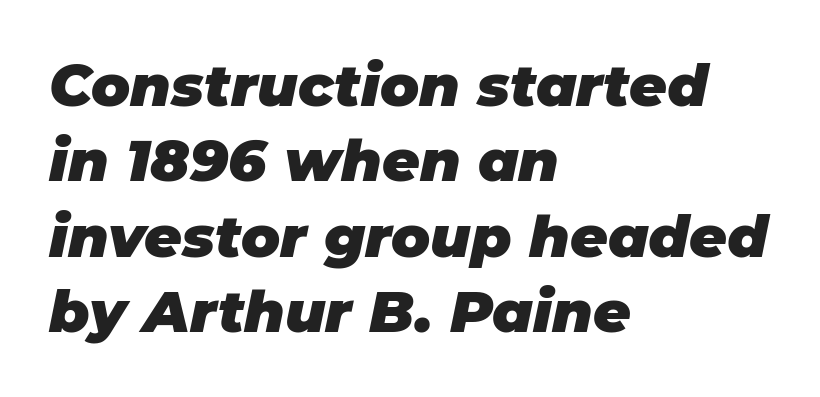
{"italic": "yes", "lean": "right", "slant_degrees": 11, "bold": "yes", "weight": "heavy", "width": "normal", "stroke_contrast": "low", "x_height": "large", "monospaced": "no", "underline": "no", "align": "left", "line_spacing": "normal", "line_spacing_ratio": 1.3, "letter_spacing": "normal", "letter_spacing_em": 0.0, "glyph_px": 58}
